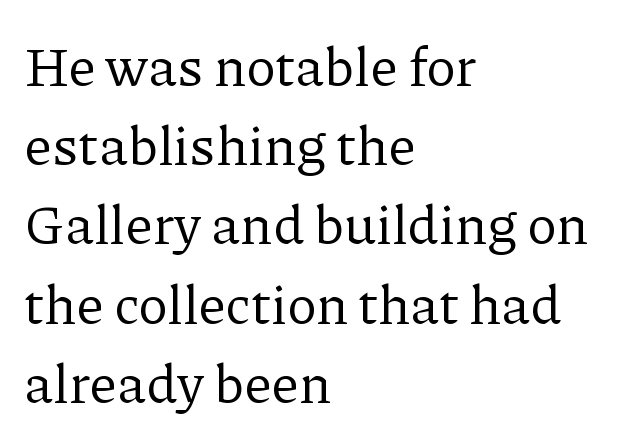
Q: Is the text bold? A: No.
Q: Is the text italic (slanted)? A: No, it is upright.
Q: Is the typeface a serif or a sans-serif typeface? A: Serif.
Q: Is the text underlined? A: No.
Q: How is the paragraph aligned? A: Left-aligned.
Q: Is the spacing between letters normal or unusually wide? A: Normal.
Q: Is the spacing between lines tight, normal or loose? A: Normal.
Q: Width (condensed, normal, or wide)? A: Normal.
Q: Stroke contrast? A: Low.
Q: x-height? A: Medium.
Q: Monospaced? A: No.
